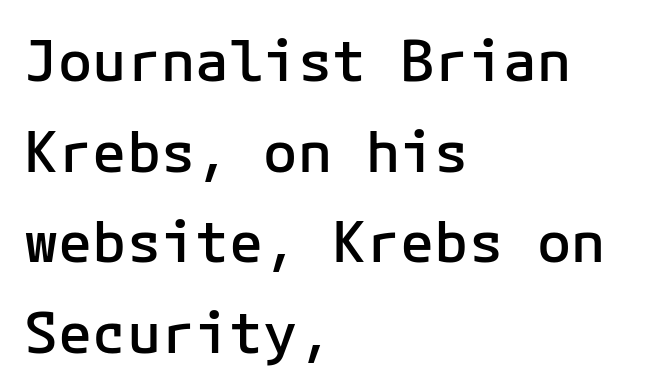
Q: Is the text bold? A: Semi-bold.
Q: Is the text italic (slanted)? A: No, it is upright.
Q: Is the typeface a serif or a sans-serif typeface? A: Sans-serif.
Q: Is the text underlined? A: No.
Q: How is the paragraph aligned? A: Left-aligned.
Q: Is the spacing between letters normal or unusually wide? A: Normal.
Q: Is the spacing between lines tight, normal or loose? A: Normal.
Q: Width (condensed, normal, or wide)? A: Normal.
Q: Stroke contrast? A: Low.
Q: x-height? A: Medium.
